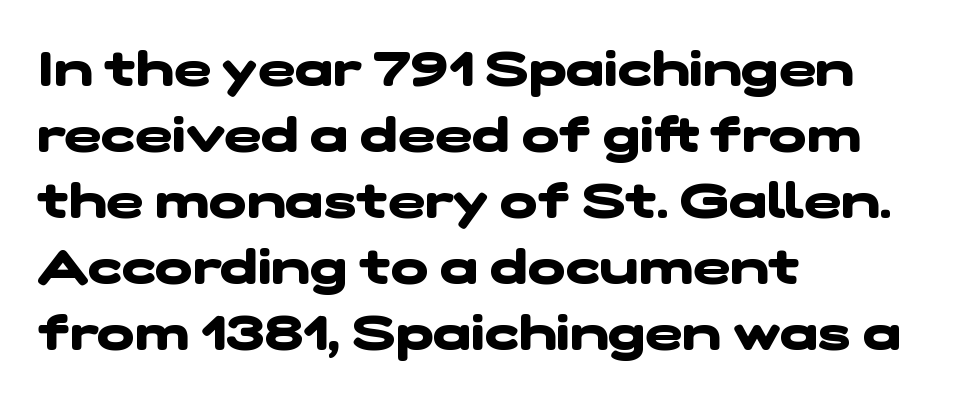
One-word summary of the alignment: left. The rendering shows plain stroke endings on the letterforms — a sans-serif design. The rendering uses a moderate line-height, typical for paragraphs. Just letters on the line, the space beneath them empty.
